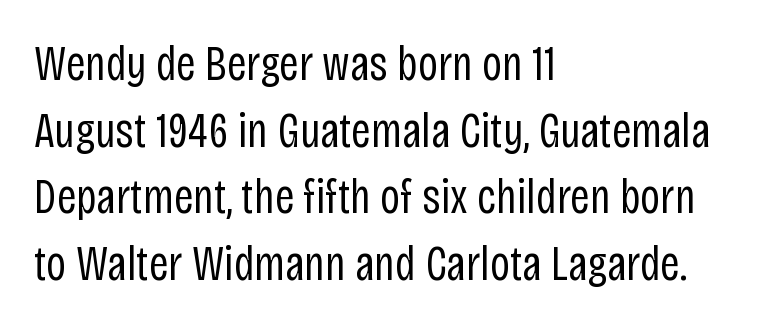
The image shows 49 px regular-weight, condensed sans-serif type, upright; set left-aligned, normal line spacing (1.36x), normal letter spacing, not underlined; low stroke contrast and a large x-height.
